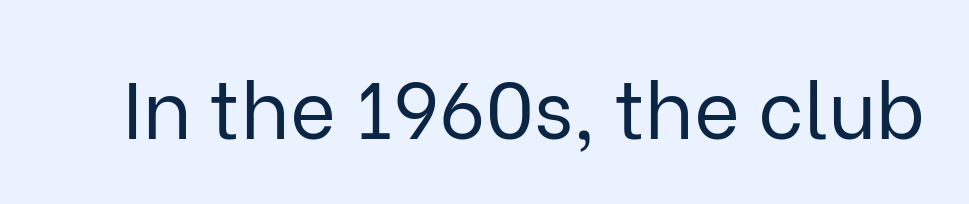
{"serif": "no", "italic": "no", "bold": "no", "weight": "regular", "width": "normal", "stroke_contrast": "low", "x_height": "medium", "monospaced": "no", "underline": "no", "letter_spacing": "normal", "letter_spacing_em": 0.0, "glyph_px": 79}
